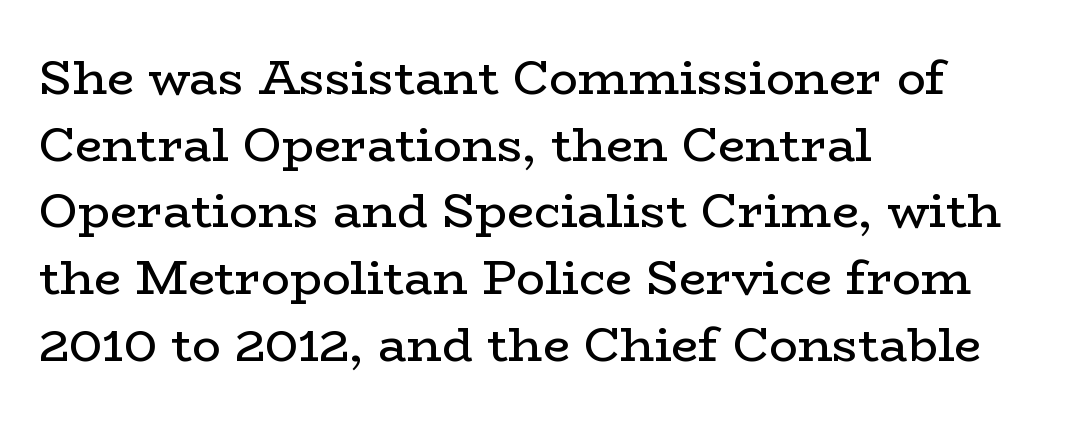
{"serif": "yes", "italic": "no", "bold": "no", "weight": "regular", "width": "wide", "stroke_contrast": "low", "x_height": "medium", "monospaced": "no", "underline": "no", "align": "left", "line_spacing": "normal", "line_spacing_ratio": 1.39, "letter_spacing": "normal", "letter_spacing_em": 0.0, "glyph_px": 48}
